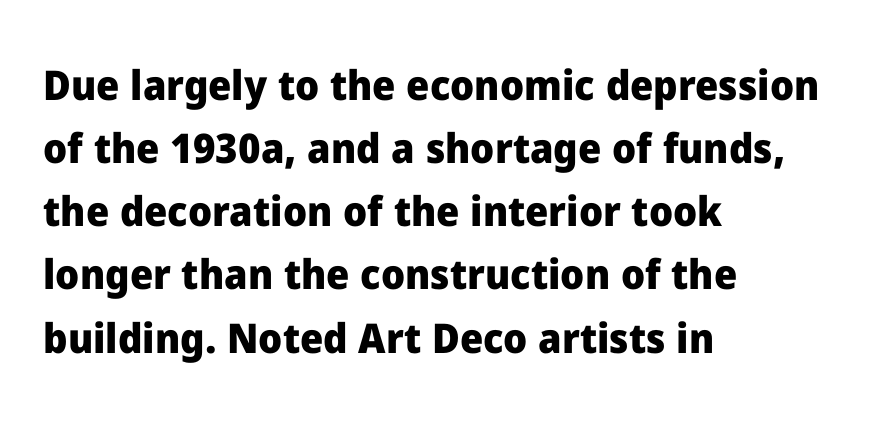
Q: Is the text bold? A: Yes.
Q: Is the text italic (slanted)? A: No, it is upright.
Q: Is the typeface a serif or a sans-serif typeface? A: Sans-serif.
Q: Is the text underlined? A: No.
Q: How is the paragraph aligned? A: Left-aligned.
Q: Is the spacing between letters normal or unusually wide? A: Normal.
Q: Is the spacing between lines tight, normal or loose? A: Normal.
Q: Width (condensed, normal, or wide)? A: Normal.
Q: Stroke contrast? A: Low.
Q: x-height? A: Medium.
Q: Monospaced? A: No.
